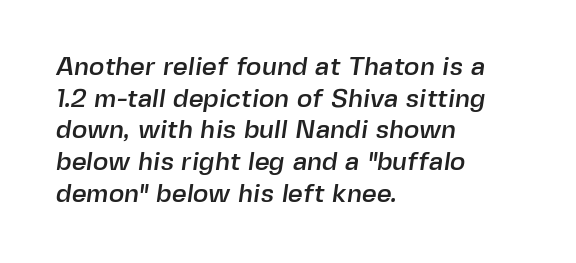
Q: Is the text underlined? A: No.
Q: How is the paragraph aligned? A: Left-aligned.
Q: Is the spacing between letters normal or unusually wide? A: Normal.
